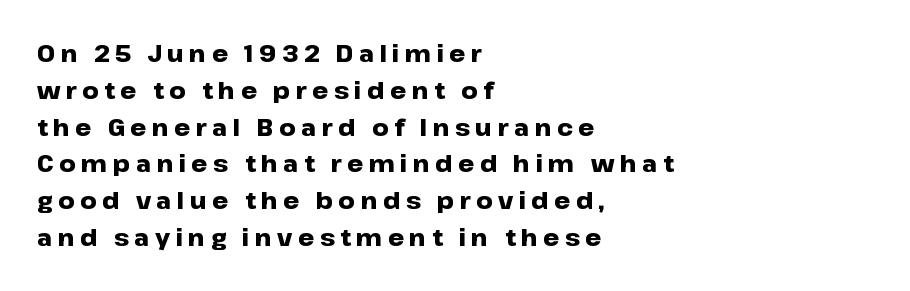
The image shows 23 px bold type, upright; set left-aligned, normal line spacing (1.6x), unusually wide letter spacing (+0.23 em), not underlined.
